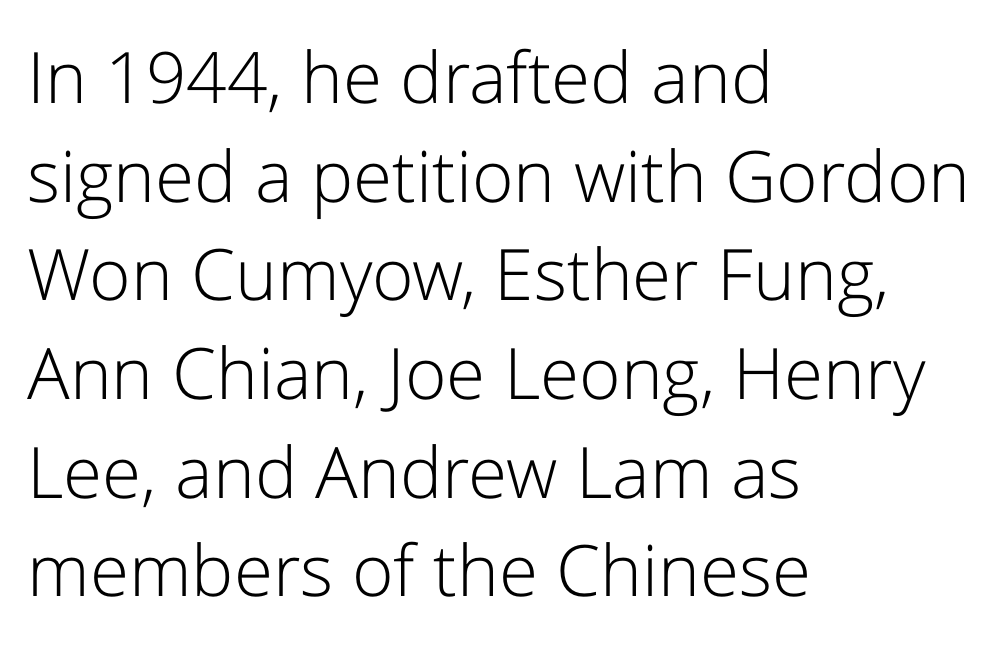
{"serif": "no", "italic": "no", "bold": "no", "weight": "light", "width": "normal", "stroke_contrast": "low", "x_height": "medium", "monospaced": "no", "underline": "no", "align": "left", "line_spacing": "normal", "line_spacing_ratio": 1.39, "letter_spacing": "normal", "letter_spacing_em": 0.0, "glyph_px": 71}
